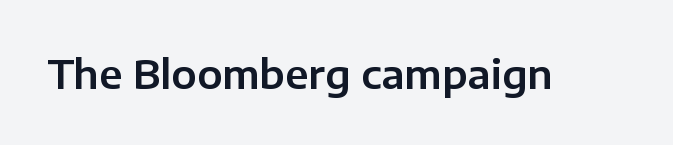
Q: Is the text italic (slanted)? A: No, it is upright.
Q: Is the typeface a serif or a sans-serif typeface? A: Sans-serif.
Q: Is the text underlined? A: No.
Q: Is the spacing between letters normal or unusually wide? A: Normal.
Q: Width (condensed, normal, or wide)? A: Normal.
Q: Stroke contrast? A: Low.
Q: x-height? A: Medium.
Q: Monospaced? A: No.
